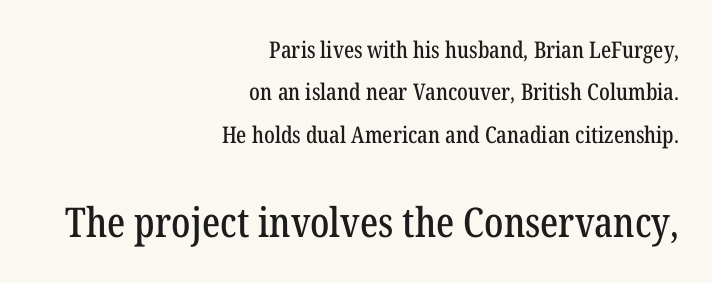
Q: Is the text italic (slanted)? A: No, it is upright.
Q: Is the typeface a serif or a sans-serif typeface? A: Serif.
Q: Is the text underlined? A: No.
Q: How is the paragraph aligned? A: Right-aligned.
Q: Is the spacing between letters normal or unusually wide? A: Normal.
Q: Which block of text is set in a larger size, the first (top) or the second (bottom)? A: The second (bottom) one.
Q: Width (condensed, normal, or wide)? A: Condensed.
Q: Stroke contrast? A: Low.
Q: x-height? A: Medium.
Q: Monospaced? A: No.
